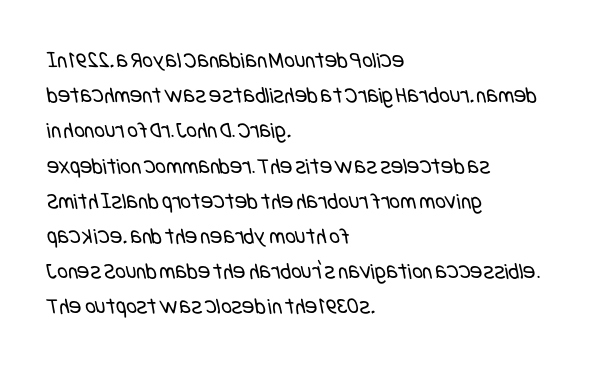
The image shows 23 px text type; set left-aligned, normal line spacing (1.53x), normal letter spacing, not underlined.
